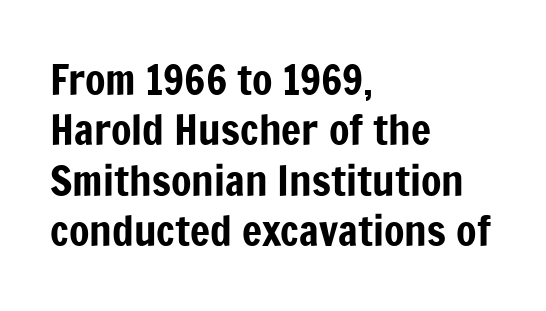
Q: Is the text italic (slanted)? A: No, it is upright.
Q: Is the typeface a serif or a sans-serif typeface? A: Sans-serif.
Q: Is the text underlined? A: No.
Q: How is the paragraph aligned? A: Left-aligned.
Q: Is the spacing between letters normal or unusually wide? A: Normal.
Q: Width (condensed, normal, or wide)? A: Condensed.
Q: Stroke contrast? A: Low.
Q: x-height? A: Medium.
Q: Monospaced? A: No.
